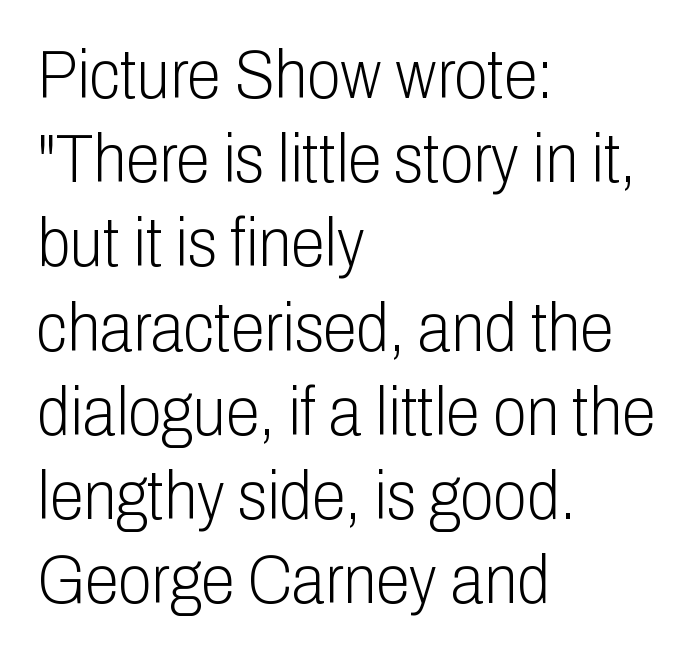
The image shows 69 px light, condensed sans-serif type, upright; set left-aligned, line spacing 1.22x, normal letter spacing, not underlined; low stroke contrast and a medium x-height.
